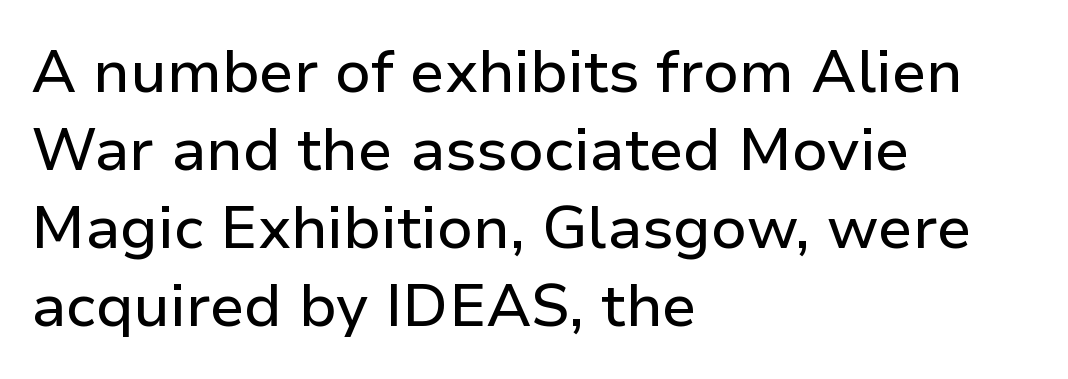
The image shows 60 px sans-serif type, upright; set left-aligned, normal line spacing (1.3x), normal letter spacing, not underlined; low stroke contrast and a medium x-height.
